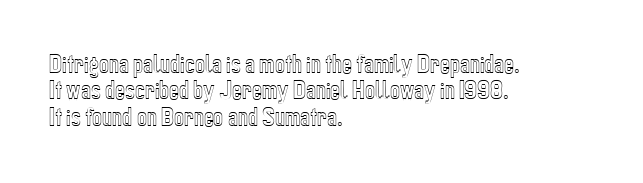
Q: Is the text italic (slanted)? A: No, it is upright.
Q: Is the text underlined? A: No.
Q: How is the paragraph aligned? A: Left-aligned.
Q: Is the spacing between letters normal or unusually wide? A: Normal.
Q: Is the spacing between lines tight, normal or loose? A: Normal.
